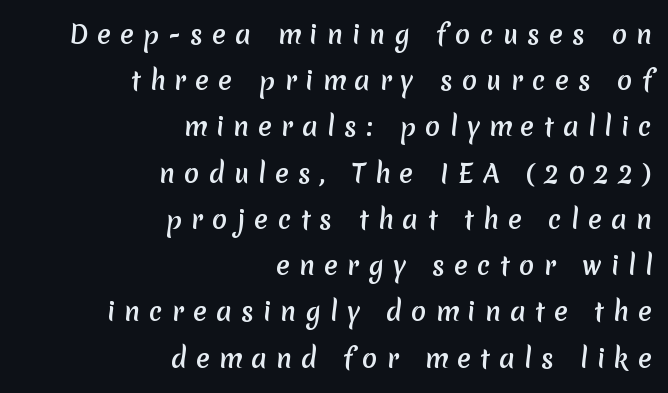
Q: Is the text underlined? A: No.
Q: How is the paragraph aligned? A: Right-aligned.
Q: Is the spacing between letters normal or unusually wide? A: Unusually wide.
